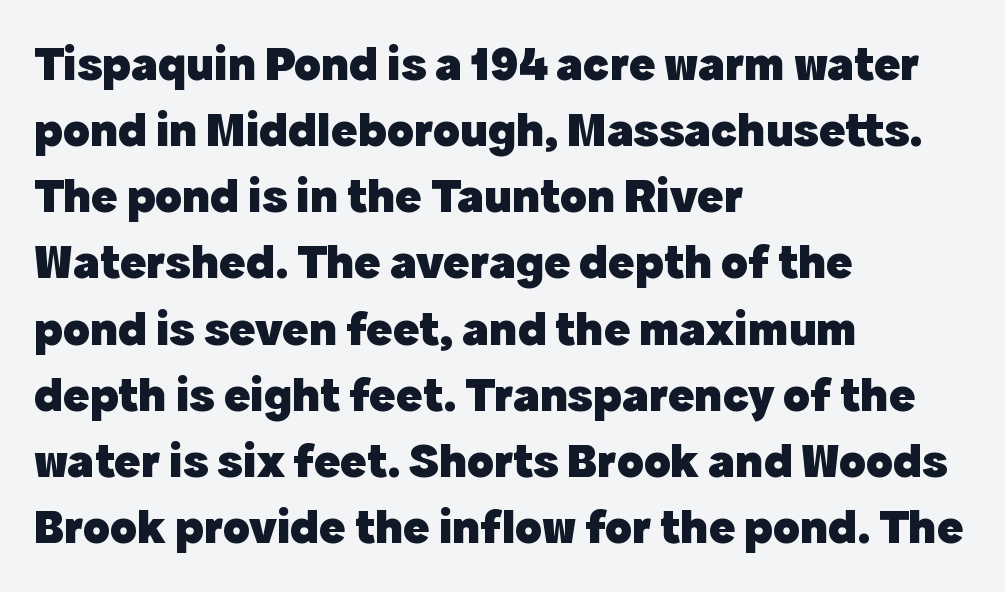
These lines carry a lot of weight — the face is fully bold. How are the letters spaced? Ordinarily, with no added tracking. In CSS terms this would be text-align: left. Rule under the text: the space is simply empty. Baseline-to-baseline distance is the conventional proportion of letter height.
